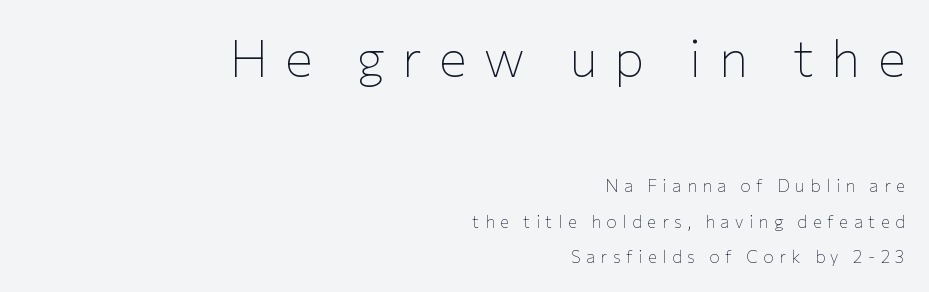
Q: Is the text bold? A: No.
Q: Is the text italic (slanted)? A: No, it is upright.
Q: Is the typeface a serif or a sans-serif typeface? A: Sans-serif.
Q: Is the text underlined? A: No.
Q: How is the paragraph aligned? A: Right-aligned.
Q: Is the spacing between letters normal or unusually wide? A: Unusually wide.
Q: Is the spacing between lines tight, normal or loose? A: Loose.
Q: Which block of text is set in a larger size, the first (top) or the second (bottom)? A: The first (top) one.
Q: Width (condensed, normal, or wide)? A: Normal.
Q: Stroke contrast? A: Low.
Q: x-height? A: Medium.
Q: Monospaced? A: No.
